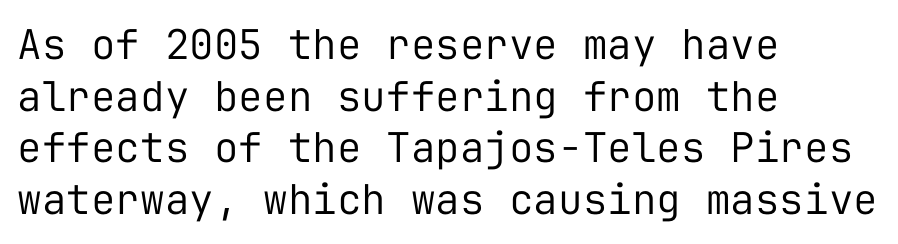
Rows of type keep a routine distance in the vertical direction. I'd call this a sans setting — the letters go barefoot. Standard letterfit; no display-style spreading of the glyphs. Is this a fixed-width face? Yes — each glyph sits in an identical cell.
